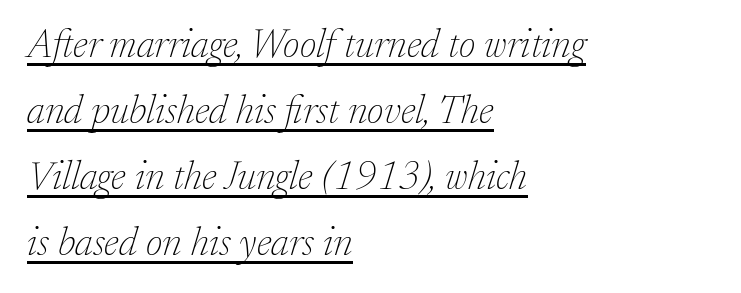
{"serif": "yes", "italic": "yes", "lean": "right", "slant_degrees": 17, "bold": "no", "weight": "thin", "width": "normal", "stroke_contrast": "low", "x_height": "medium", "monospaced": "no", "underline": "yes", "align": "left", "line_spacing": "normal", "line_spacing_ratio": 1.65, "letter_spacing": "normal", "letter_spacing_em": 0.0, "glyph_px": 40}
